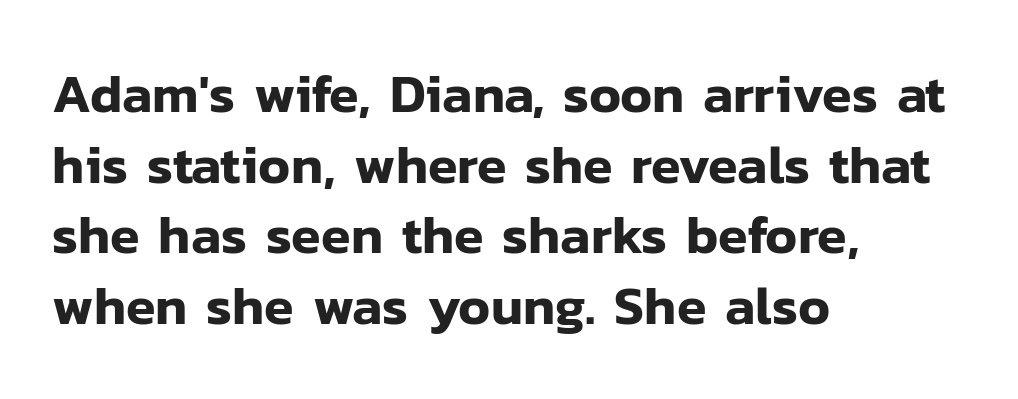
Q: Is the text italic (slanted)? A: No, it is upright.
Q: Is the typeface a serif or a sans-serif typeface? A: Sans-serif.
Q: Is the text underlined? A: No.
Q: How is the paragraph aligned? A: Left-aligned.
Q: Is the spacing between letters normal or unusually wide? A: Normal.
Q: Is the spacing between lines tight, normal or loose? A: Normal.
Q: Width (condensed, normal, or wide)? A: Normal.
Q: Stroke contrast? A: Low.
Q: x-height? A: Medium.
Q: Monospaced? A: No.
